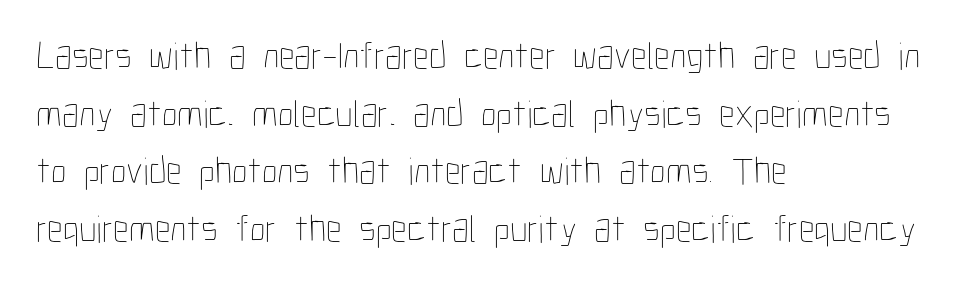
{"italic": "no", "bold": "no", "weight": "thin", "width": "condensed", "stroke_contrast": "low", "x_height": "medium", "monospaced": "no", "underline": "no", "align": "left", "line_spacing": "normal", "line_spacing_ratio": 1.48, "letter_spacing": "normal", "letter_spacing_em": 0.0, "glyph_px": 39}
